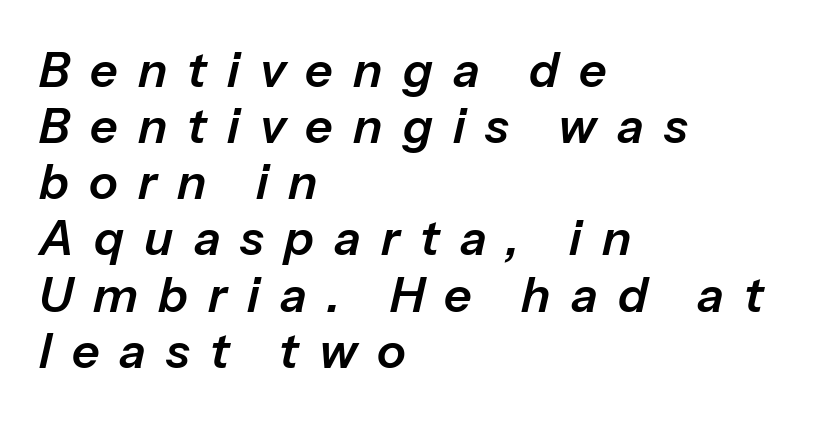
Q: Is the text italic (slanted)? A: Yes, it leans right by about 13 degrees.
Q: Is the text underlined? A: No.
Q: How is the paragraph aligned? A: Left-aligned.
Q: Is the spacing between letters normal or unusually wide? A: Unusually wide.
Q: Width (condensed, normal, or wide)? A: Normal.
Q: Stroke contrast? A: Low.
Q: x-height? A: Medium.
Q: Monospaced? A: No.
